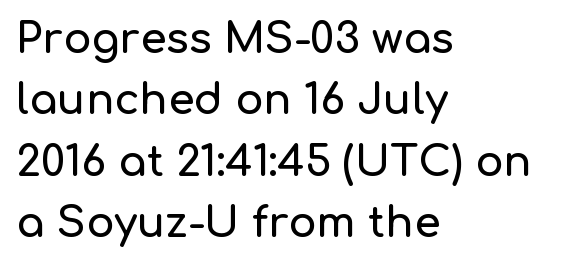
The specimen reads as upright at a glance. Classification — sans serif. Nothing unusual about the tracking: characters are spaced as the font intends. Each letter keeps its own natural width here, so spacing adapts to shape. Descender tails drop into unmarked territory.
